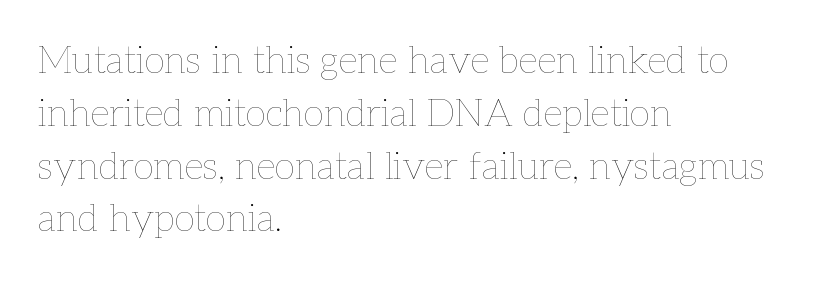
Default kerning and tracking; the words read as compact shapes. The face used here is proportionally spaced, like ordinary book or web type. Each line starts at the same left margin while the right side varies. Whoever set this chose a conventional vertical rhythm. The zone under the glyphs is completely vacant. A light-to-regular cut is what we see here.
